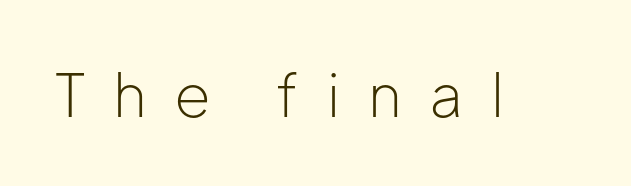
{"serif": "no", "italic": "no", "bold": "no", "weight": "light", "width": "normal", "stroke_contrast": "low", "x_height": "medium", "monospaced": "no", "underline": "no", "letter_spacing": "wide", "letter_spacing_em": 0.47, "glyph_px": 59}
